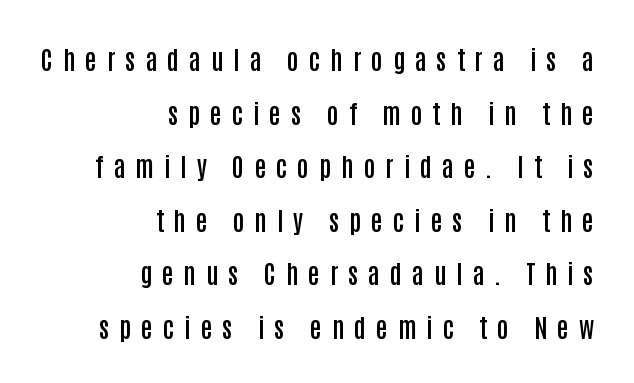
Q: Is the text bold? A: Semi-bold.
Q: Is the text italic (slanted)? A: No, it is upright.
Q: Is the text underlined? A: No.
Q: How is the paragraph aligned? A: Right-aligned.
Q: Is the spacing between letters normal or unusually wide? A: Unusually wide.
Q: Is the spacing between lines tight, normal or loose? A: Loose.
